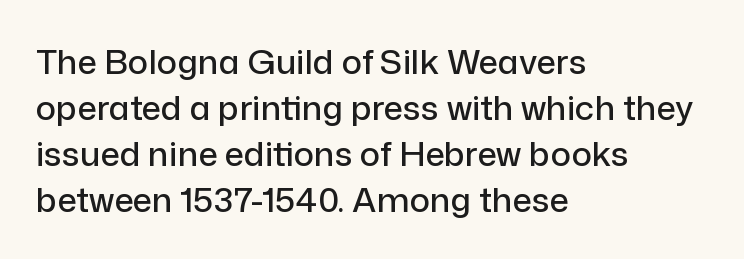
The image shows 34 px sans-serif type, upright; set left-aligned, normal line spacing (1.35x), normal letter spacing, not underlined; low stroke contrast and a medium x-height.
